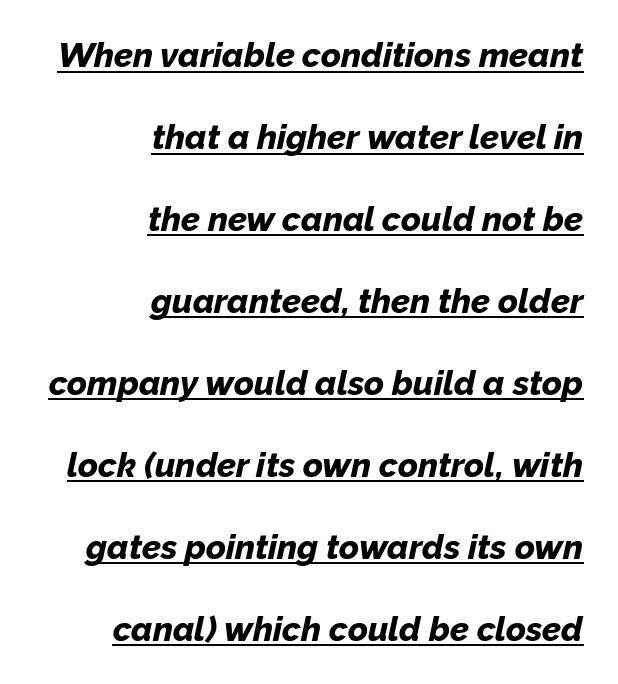
The image shows 34 px bold type, italic (leaning right); set right-aligned, loose line spacing (2.41x), normal letter spacing, underlined; low stroke contrast and a medium x-height.
